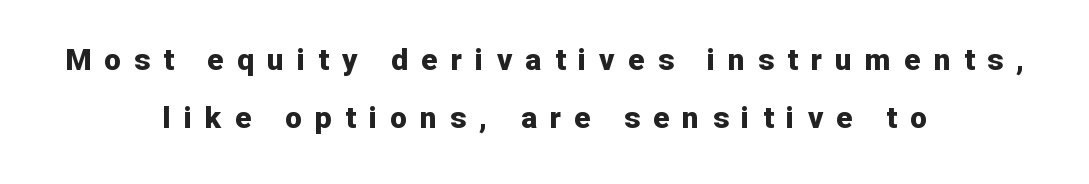
Q: Is the text bold? A: Yes.
Q: Is the text italic (slanted)? A: No, it is upright.
Q: Is the typeface a serif or a sans-serif typeface? A: Sans-serif.
Q: Is the text underlined? A: No.
Q: How is the paragraph aligned? A: Centered.
Q: Is the spacing between letters normal or unusually wide? A: Unusually wide.
Q: Is the spacing between lines tight, normal or loose? A: Loose.
Q: Width (condensed, normal, or wide)? A: Normal.
Q: Stroke contrast? A: Low.
Q: x-height? A: Medium.
Q: Monospaced? A: No.
